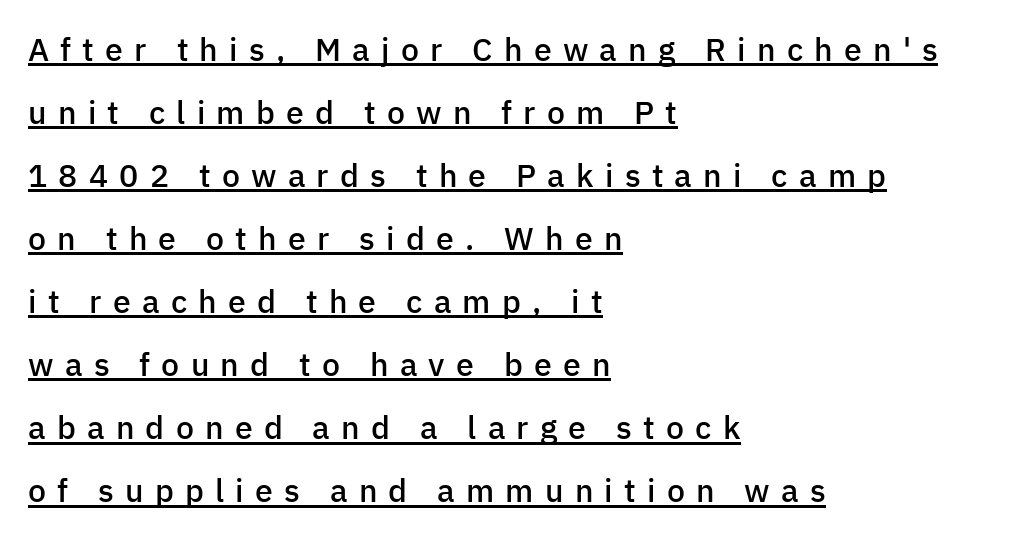
The image shows 32 px semibold sans-serif type, upright; set left-aligned, loose line spacing (1.97x), unusually wide letter spacing (+0.35 em), underlined; low stroke contrast and a medium x-height.
